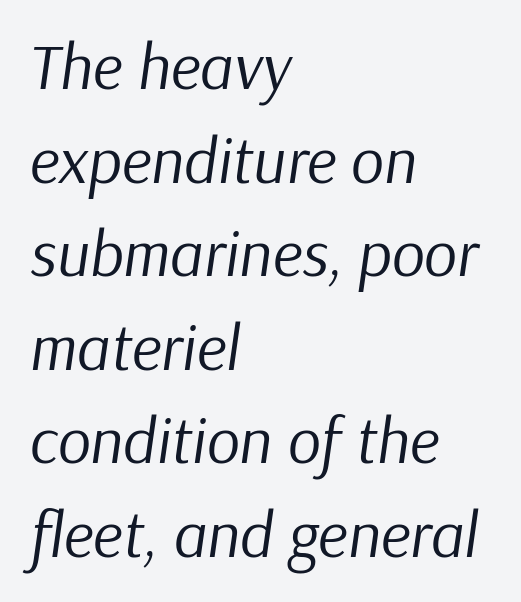
Each stroke keeps to a modest, everyday thickness or less. Honestly, there is no underline to notice here at all. The rendering uses natural spacing where letterforms have individual widths. Characters follow at the spacing the type designer built in. The lines sit at an ordinary, default distance from one another. Visually the block forms a straight wall on the left and a jagged coastline on the right.
